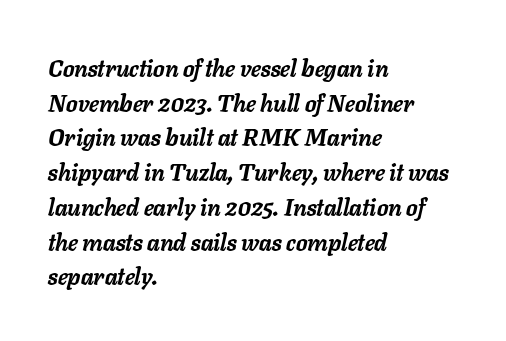
{"italic": "yes", "lean": "right", "slant_degrees": 11, "bold": "yes", "underline": "no", "align": "left", "line_spacing": "normal", "line_spacing_ratio": 1.51, "letter_spacing": "normal", "letter_spacing_em": 0.0, "glyph_px": 23}
